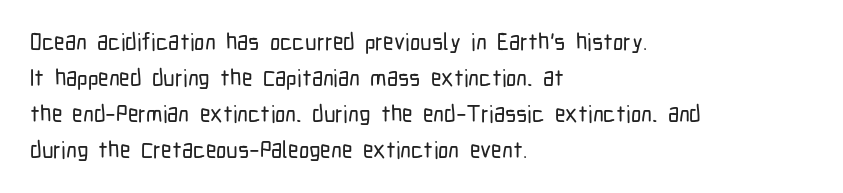
{"italic": "no", "underline": "no", "align": "left", "line_spacing": "normal", "line_spacing_ratio": 1.57, "letter_spacing": "normal", "letter_spacing_em": 0.0, "glyph_px": 23}
